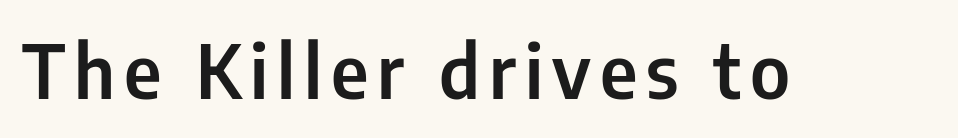
The image shows 74 px condensed sans-serif type, upright; set not underlined; low stroke contrast and a medium x-height.
